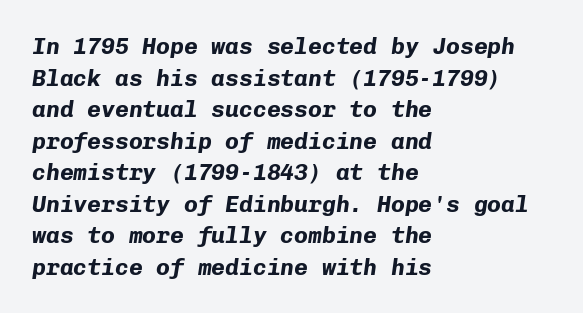
{"italic": "yes", "lean": "right", "slant_degrees": 8, "bold": "yes", "underline": "no", "align": "left", "line_spacing": "normal", "line_spacing_ratio": 1.37, "letter_spacing": "normal", "letter_spacing_em": 0.0, "glyph_px": 23}
